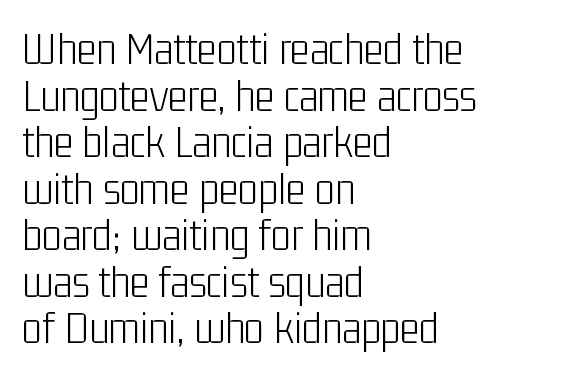
Q: Is the text bold? A: No.
Q: Is the text italic (slanted)? A: No, it is upright.
Q: Is the typeface a serif or a sans-serif typeface? A: Sans-serif.
Q: Is the text underlined? A: No.
Q: How is the paragraph aligned? A: Left-aligned.
Q: Is the spacing between letters normal or unusually wide? A: Normal.
Q: Is the spacing between lines tight, normal or loose? A: Tight.
Q: Width (condensed, normal, or wide)? A: Condensed.
Q: Stroke contrast? A: Low.
Q: x-height? A: Medium.
Q: Monospaced? A: No.
